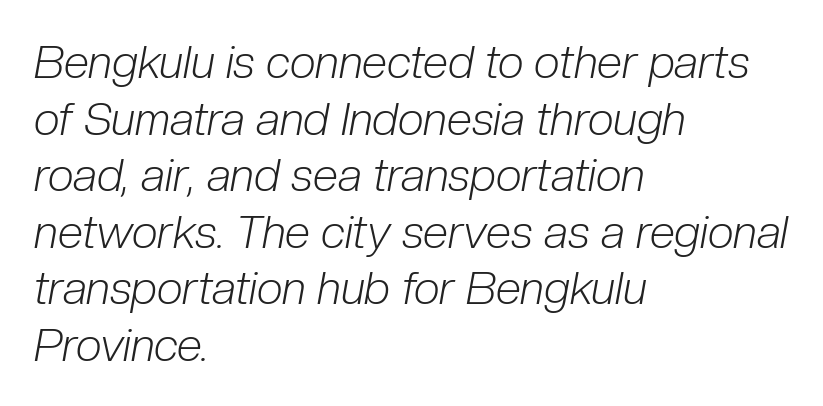
The tracking reads as untouched default to a designer's eye. If you drew a line through each stem, it would be angled. Caption: face not bold, strokes unweighted. The ragged edge is on the right, which tells us the setting is flush left.
